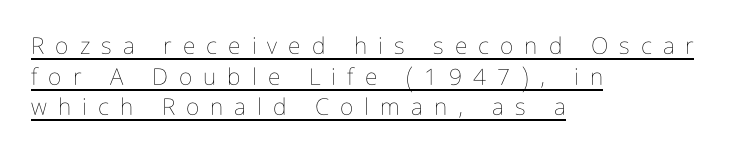
Every character sits straight up, as roman type does. Heaviness? Minimal to ordinary, like unemphasized prose. Looks like someone drew a line under every word here. The rendering uses a moderate line-height, typical for paragraphs. Every row of glyphs begins at an identical x-position on the left.
